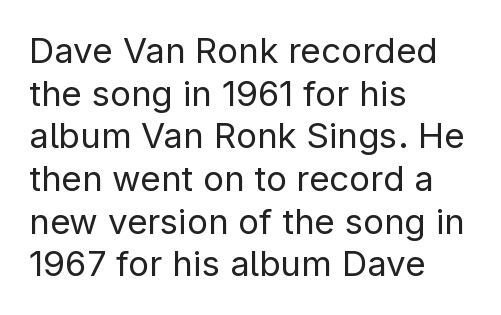
{"serif": "no", "italic": "no", "bold": "no", "weight": "regular", "width": "normal", "stroke_contrast": "low", "x_height": "medium", "monospaced": "no", "underline": "no", "align": "left", "line_spacing_ratio": 1.22, "letter_spacing": "normal", "letter_spacing_em": 0.0, "glyph_px": 35}
